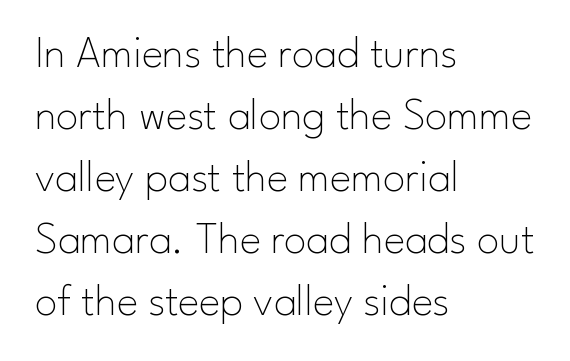
The image shows 45 px thin sans-serif type, upright; set left-aligned, normal line spacing (1.38x), normal letter spacing, not underlined; low stroke contrast and a small x-height.
